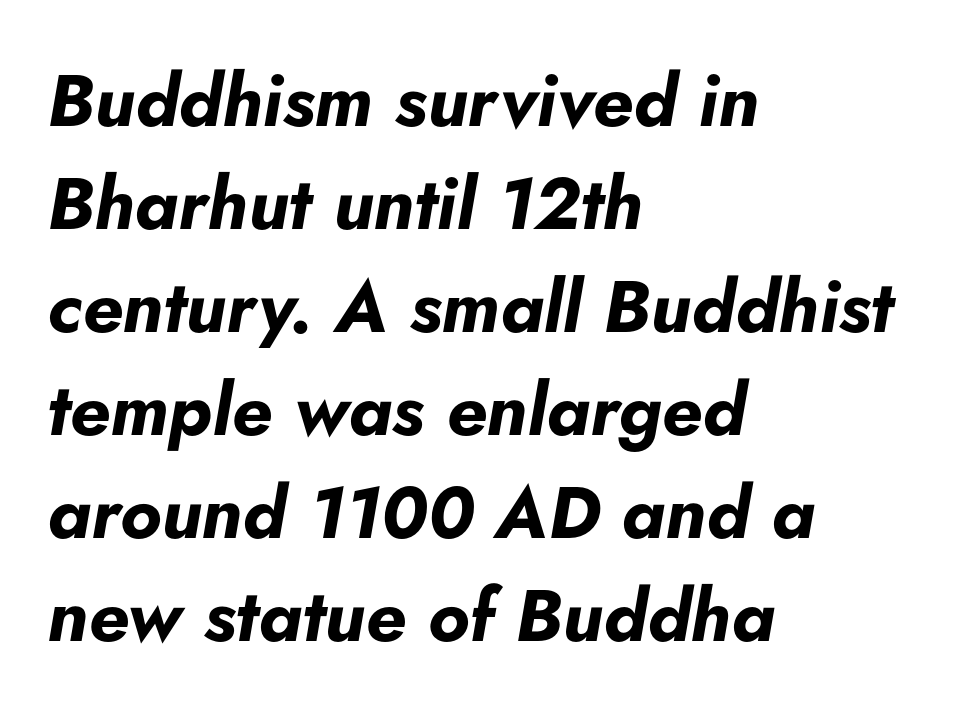
{"italic": "yes", "lean": "right", "slant_degrees": 5, "bold": "yes", "weight": "bold", "width": "normal", "stroke_contrast": "low", "x_height": "small", "monospaced": "no", "underline": "no", "align": "left", "line_spacing": "normal", "line_spacing_ratio": 1.41, "letter_spacing": "normal", "letter_spacing_em": 0.0, "glyph_px": 73}
